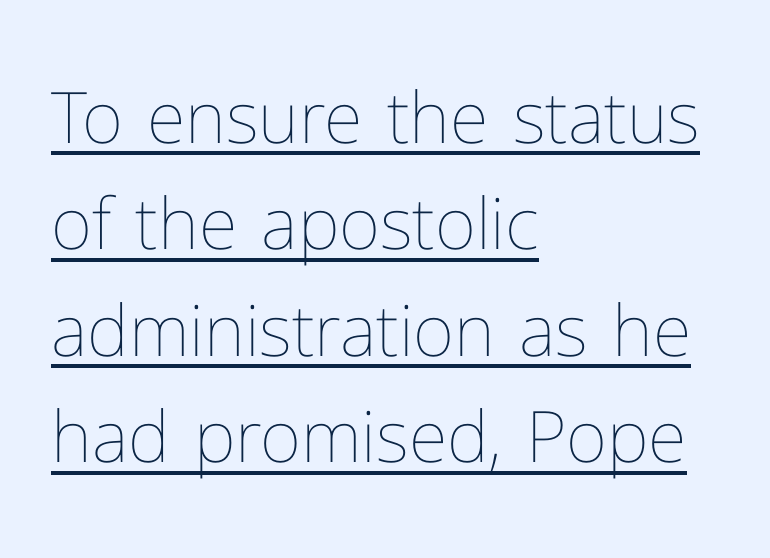
The image shows 71 px thin type, upright; set left-aligned, normal line spacing (1.5x), normal letter spacing, underlined; low stroke contrast and a medium x-height.
